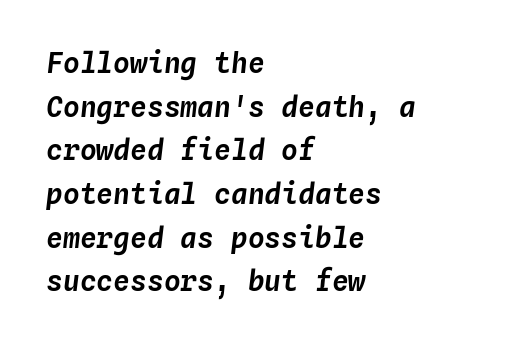
The line-height multiplier appears to be the usual default. Do the characters align in a grid? Yes, the font is monospaced. Short and long lines alike share a common starting point at left. Tracking here is standard; glyphs follow each other at the usual distance. The gap between lines stays unmarked.
